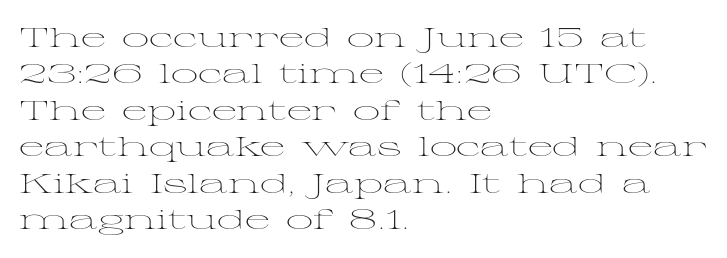
{"italic": "no", "bold": "no", "underline": "no", "align": "left", "line_spacing": "normal", "line_spacing_ratio": 1.35, "letter_spacing": "normal", "letter_spacing_em": 0.0, "glyph_px": 27}
